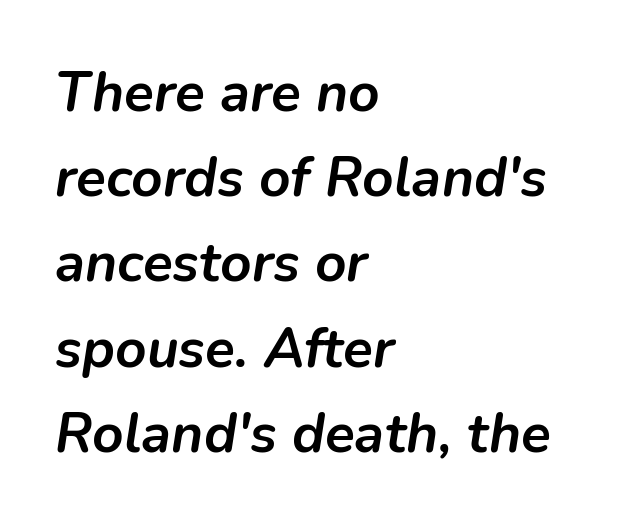
{"italic": "yes", "lean": "right", "slant_degrees": 9, "bold": "yes", "weight": "semibold", "width": "normal", "stroke_contrast": "low", "x_height": "medium", "monospaced": "no", "underline": "no", "align": "left", "line_spacing": "normal", "line_spacing_ratio": 1.55, "letter_spacing": "normal", "letter_spacing_em": 0.0, "glyph_px": 55}
